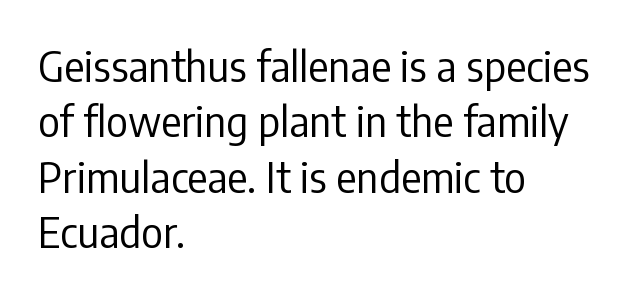
The image shows 42 px regular-weight, condensed sans-serif type, upright; set left-aligned, normal line spacing (1.32x), normal letter spacing, not underlined; low stroke contrast and a medium x-height.
